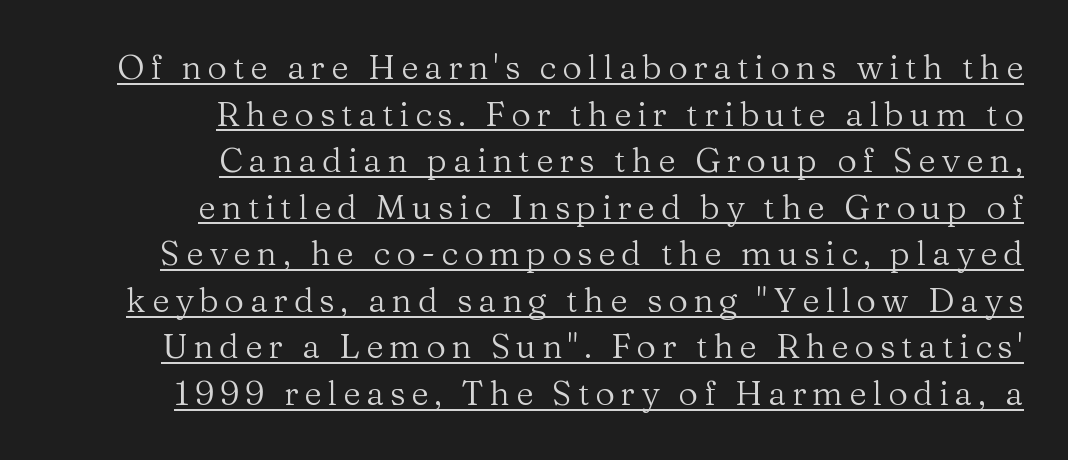
Letterform terminals end in serifs throughout the passage. Successive baselines arrive at the customary interval. Looks like regular typesetting: each glyph gets only the width it needs. A flush-right, rag-left setting is used for this passage. Characters remain perfectly vertical along every line.
